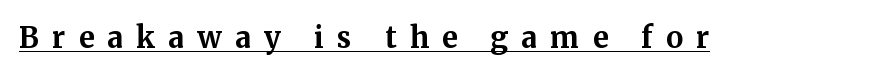
Q: Is the text bold? A: Yes.
Q: Is the text italic (slanted)? A: No, it is upright.
Q: Is the typeface a serif or a sans-serif typeface? A: Serif.
Q: Is the text underlined? A: Yes.
Q: Is the spacing between letters normal or unusually wide? A: Unusually wide.
Q: Width (condensed, normal, or wide)? A: Normal.
Q: Stroke contrast? A: Medium.
Q: x-height? A: Medium.
Q: Monospaced? A: No.
